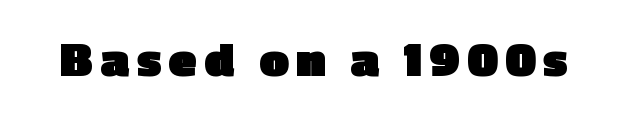
{"serif": "no", "italic": "no", "bold": "yes", "weight": "heavy", "width": "normal", "x_height": "medium", "monospaced": "no", "underline": "no", "glyph_px": 51}
